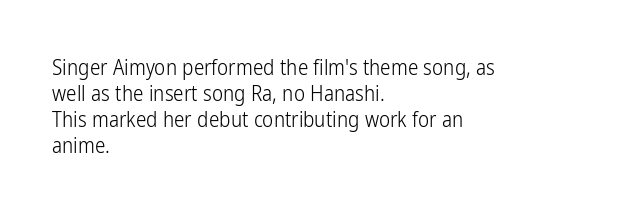
Q: Is the text bold? A: No.
Q: Is the text italic (slanted)? A: No, it is upright.
Q: Is the text underlined? A: No.
Q: How is the paragraph aligned? A: Left-aligned.
Q: Is the spacing between letters normal or unusually wide? A: Normal.
